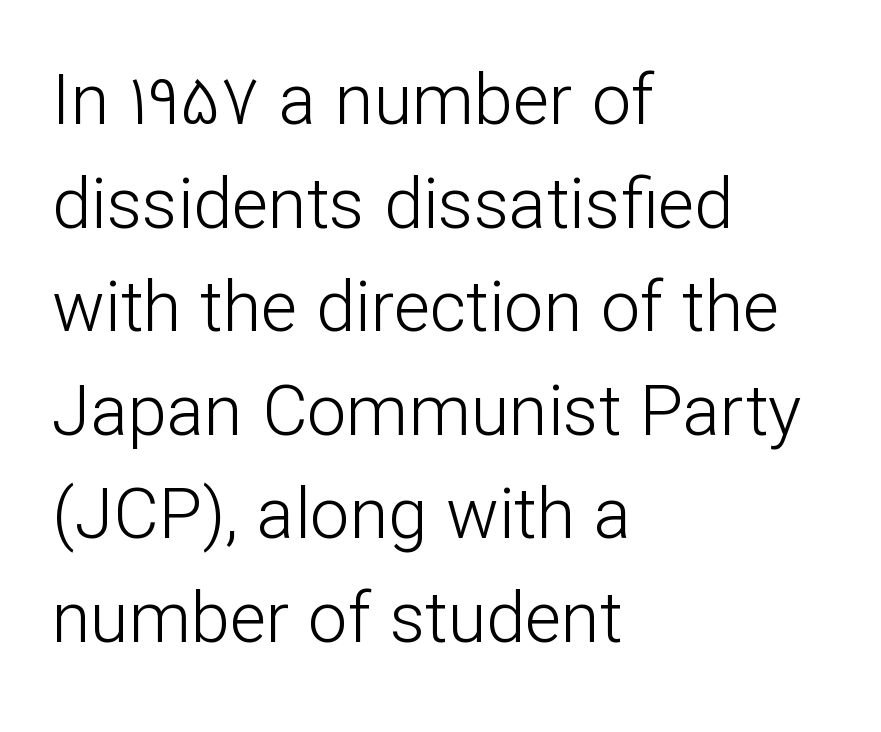
{"serif": "no", "italic": "no", "bold": "no", "weight": "light", "width": "normal", "stroke_contrast": "low", "x_height": "medium", "monospaced": "no", "underline": "no", "align": "left", "line_spacing": "normal", "line_spacing_ratio": 1.48, "letter_spacing": "normal", "letter_spacing_em": 0.0, "glyph_px": 70}
